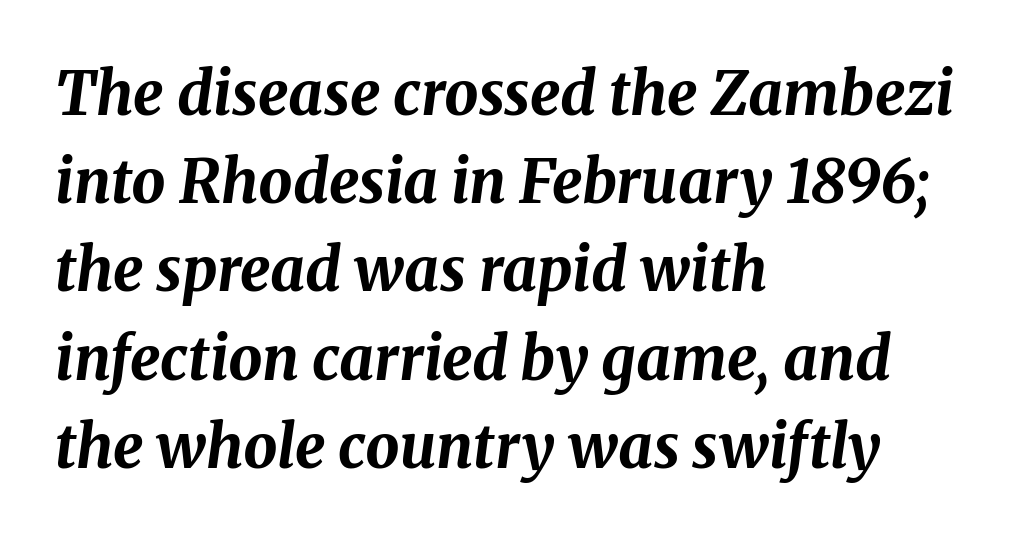
Q: Is the text bold? A: Yes.
Q: Is the text italic (slanted)? A: Yes, it leans right by about 8 degrees.
Q: Is the text underlined? A: No.
Q: How is the paragraph aligned? A: Left-aligned.
Q: Is the spacing between letters normal or unusually wide? A: Normal.
Q: Is the spacing between lines tight, normal or loose? A: Normal.
Q: Width (condensed, normal, or wide)? A: Normal.
Q: Stroke contrast? A: Medium.
Q: x-height? A: Medium.
Q: Monospaced? A: No.
